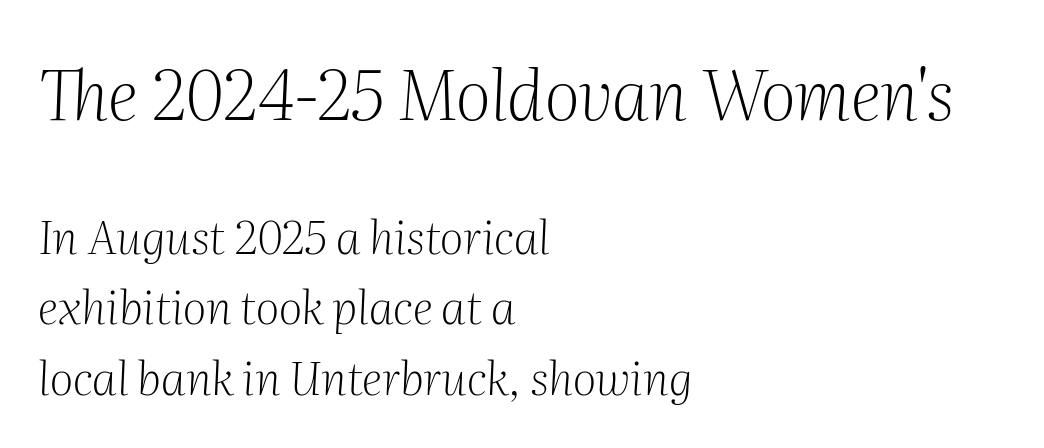
Q: Is the text bold? A: No.
Q: Is the text italic (slanted)? A: Yes, it leans right by about 2 degrees.
Q: Is the typeface a serif or a sans-serif typeface? A: Serif.
Q: Is the text underlined? A: No.
Q: How is the paragraph aligned? A: Left-aligned.
Q: Is the spacing between letters normal or unusually wide? A: Normal.
Q: Is the spacing between lines tight, normal or loose? A: Normal.
Q: Which block of text is set in a larger size, the first (top) or the second (bottom)? A: The first (top) one.
Q: Width (condensed, normal, or wide)? A: Normal.
Q: Stroke contrast? A: Medium.
Q: x-height? A: Medium.
Q: Monospaced? A: No.
